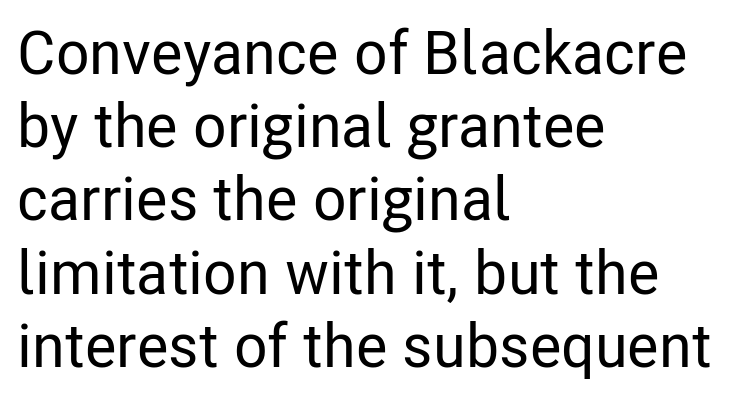
Q: Is the text italic (slanted)? A: No, it is upright.
Q: Is the typeface a serif or a sans-serif typeface? A: Sans-serif.
Q: Is the text underlined? A: No.
Q: How is the paragraph aligned? A: Left-aligned.
Q: Is the spacing between letters normal or unusually wide? A: Normal.
Q: Width (condensed, normal, or wide)? A: Condensed.
Q: Stroke contrast? A: Low.
Q: x-height? A: Medium.
Q: Monospaced? A: No.
